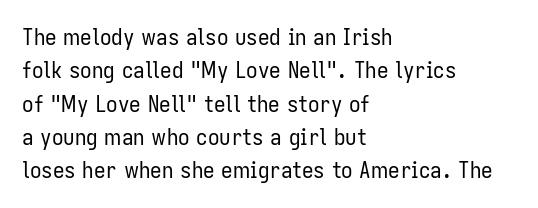
{"italic": "no", "bold": "no", "underline": "no", "align": "left", "line_spacing": "normal", "line_spacing_ratio": 1.45, "letter_spacing": "normal", "letter_spacing_em": 0.0, "glyph_px": 23}
